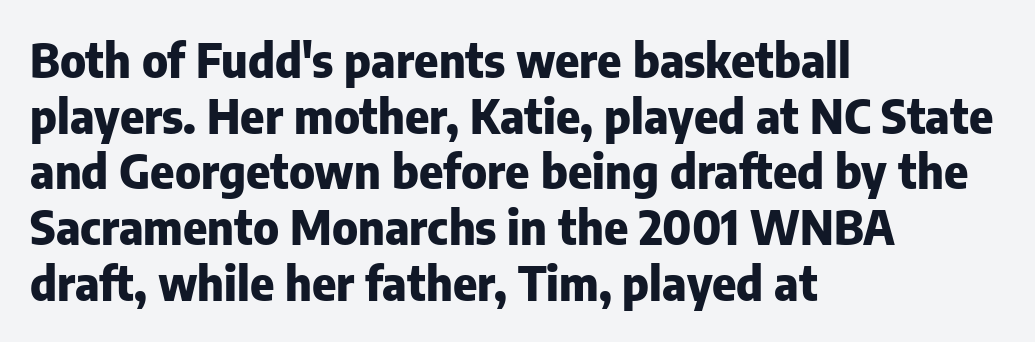
The type is set solid horizontally, with unmodified tracking. A typesetter would label this face a sans. You'd pick this weight for a headline — it's a proper bold. If you drew a ruler down the left edge, every line would touch it.
